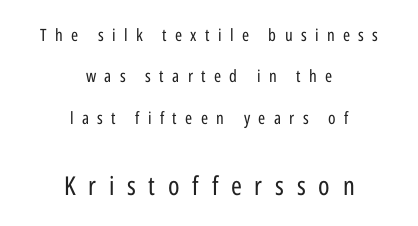
Each row of text sits above clean, open space. The text block is weighted toward neither margin, spreading evenly from the middle. Size contrast runs from small at the top to large at the bottom. The weight tops out at a normal text grade. The letterforms stand isolated, each surrounded by extra space. Quick note: interline space is abundant.
